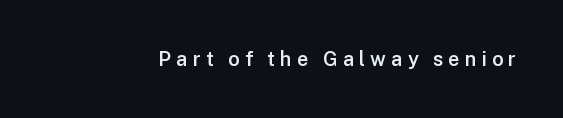
The image shows 20 px text type, upright; set unusually wide letter spacing (+0.25 em), not underlined.
